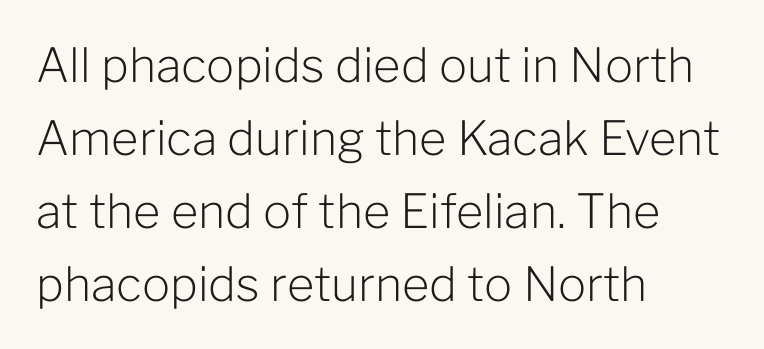
The strokes carry an ordinary text weight at most. Characters remain perfectly vertical along every line. Inter-character spacing is left at the font's built-in metrics. The typesetter chose a ragged-right arrangement here. The rendering shows plain stroke endings on the letterforms — a sans-serif design.
